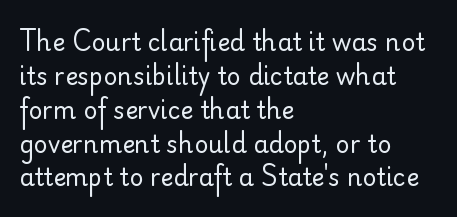
Decoration check: the copy has no underline. Teacher's note: observe the even left margin — that is flush-left alignment. Interline gaps are of average width in this sample. No chunkiness to these letters — they're not bold. These lines were composed using upright roman letters.
